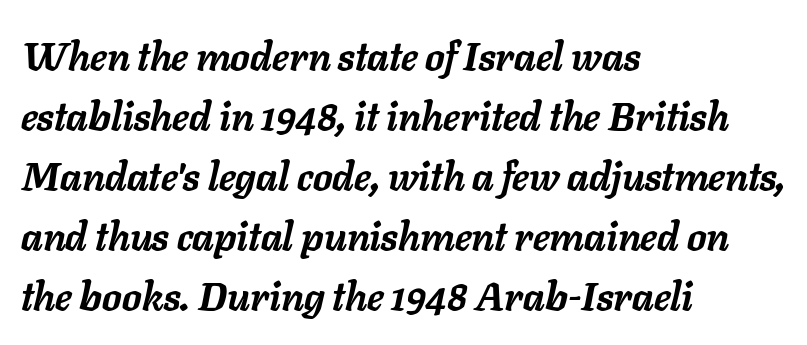
The image shows 39 px semibold type, italic (leaning right); set left-aligned, normal line spacing (1.54x), normal letter spacing, not underlined; low stroke contrast and a medium x-height.
